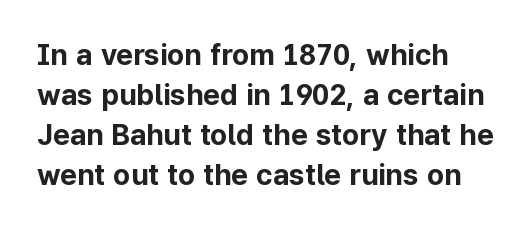
The strokes are fattened all the way to bold. The passage shown is typeset with a sans-serif family. A roman cut, with each character standing at attention. Spacing verdict: proportional, widths tailored to each character. Decoration check: the copy has no underline. What stands out about the letter spacing? Nothing — it is the standard amount.
